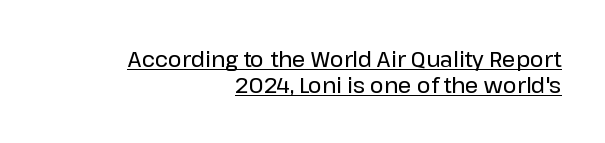
Line endings align vertically; line beginnings do not. These lines keep a tight, regular rhythm from letter to letter. Designer's note — italics off, roman on. Caption: lettering with a line underneath.
